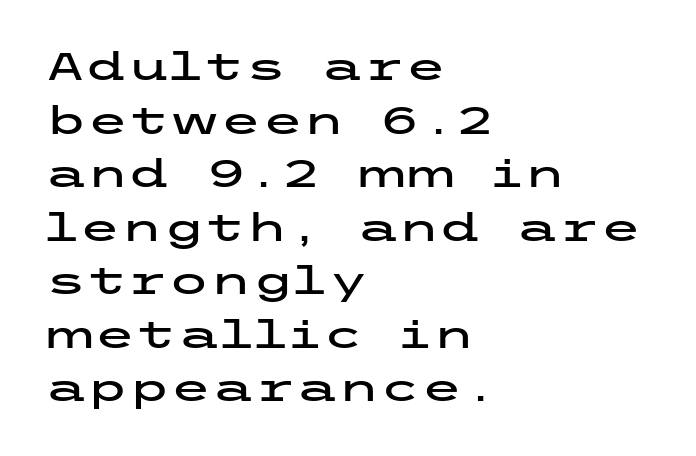
The image shows 38 px wide sans-serif type, upright; set left-aligned, normal line spacing (1.41x), normal letter spacing, not underlined; low stroke contrast and a medium x-height.
